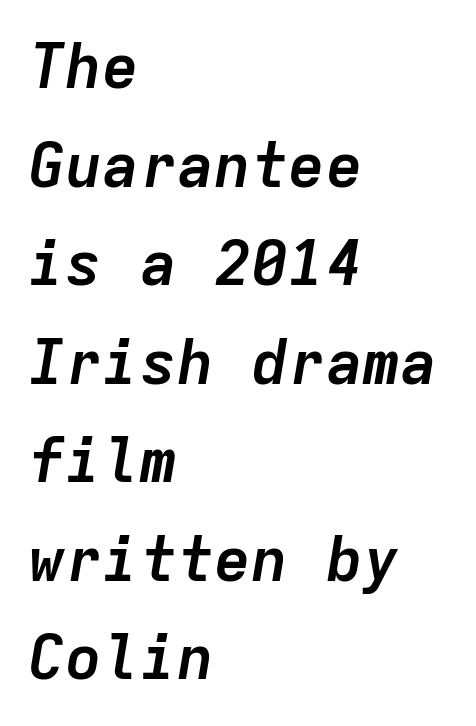
Alignment: flush left. These lines were composed using italics. Spacing verdict: monospaced, one width for all characters. What weight is shown? A full bold with thick strokes.
